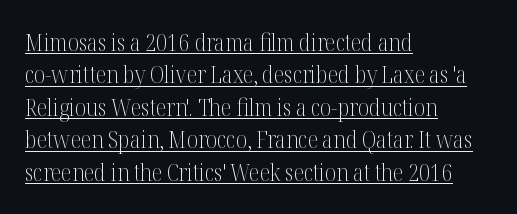
Q: Is the text bold? A: No.
Q: Is the text italic (slanted)? A: No, it is upright.
Q: Is the text underlined? A: Yes.
Q: How is the paragraph aligned? A: Left-aligned.
Q: Is the spacing between letters normal or unusually wide? A: Normal.
Q: Is the spacing between lines tight, normal or loose? A: Normal.
